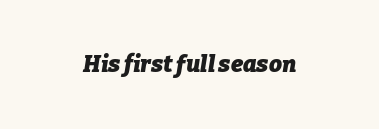
The image shows 23 px bold type, italic (leaning right); set normal letter spacing, not underlined.
